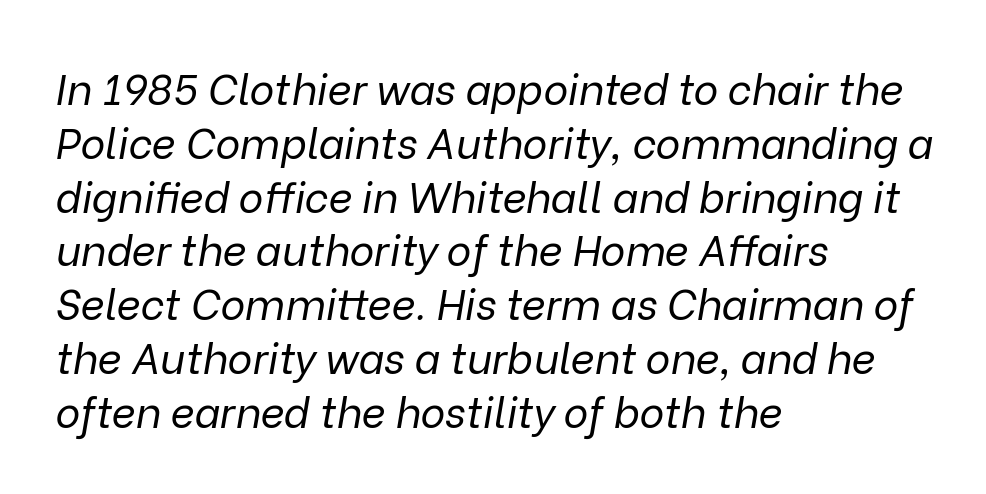
{"italic": "yes", "lean": "right", "slant_degrees": 9, "bold": "no", "weight": "regular", "width": "normal", "stroke_contrast": "low", "x_height": "medium", "monospaced": "no", "underline": "no", "align": "left", "line_spacing": "normal", "line_spacing_ratio": 1.28, "letter_spacing": "normal", "letter_spacing_em": 0.0, "glyph_px": 42}
